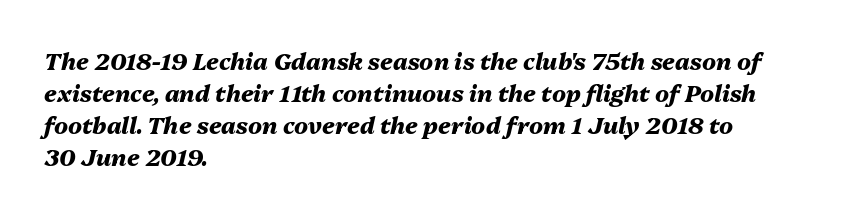
The image shows 23 px bold type, italic (leaning right); set left-aligned, normal line spacing (1.39x), normal letter spacing, not underlined.
